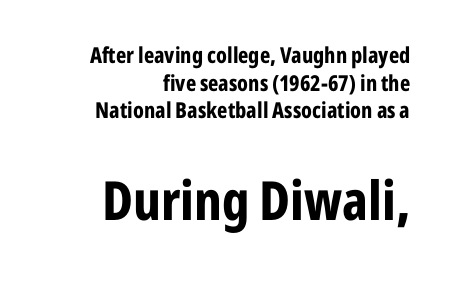
{"serif": "no", "italic": "no", "bold": "yes", "weight": "bold", "width": "condensed", "stroke_contrast": "low", "x_height": "medium", "monospaced": "no", "underline": "no", "align": "right", "line_spacing": "normal", "line_spacing_ratio": 1.26, "letter_spacing": "normal", "letter_spacing_em": 0.0, "larger_block": "second", "size_ratio": 2.45, "glyph_px": 54}
